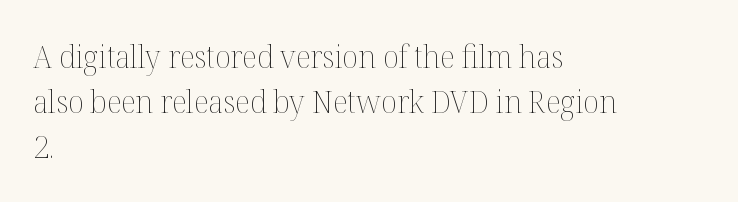
Evenly set lines give the paragraph a standard silhouette. The gaps between neighbouring characters are ordinary and unremarkable. Think of a printed novel: that variable character pitch is what you see here. Style check: upright.
